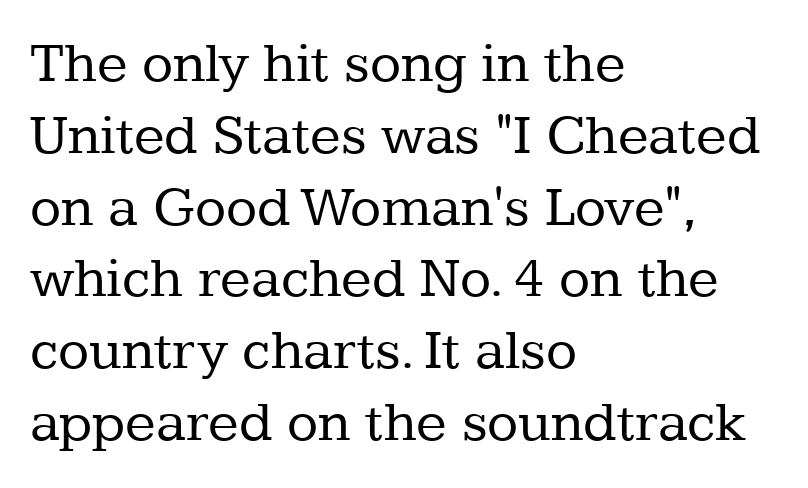
A typesetter would call this leading conventional body-copy spacing. These lines are composed in type with serifs. The face used here is rendered with its standard letterfit. Letters rest on an invisible, unmarked baseline. Each letter keeps its own natural width here, so spacing adapts to shape.
